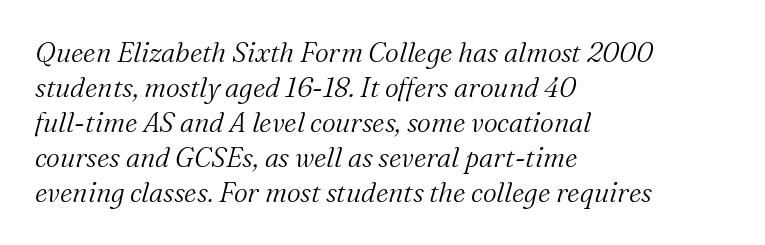
The image shows 27 px text type, italic (leaning right); set left-aligned, normal line spacing (1.3x), normal letter spacing, not underlined.
